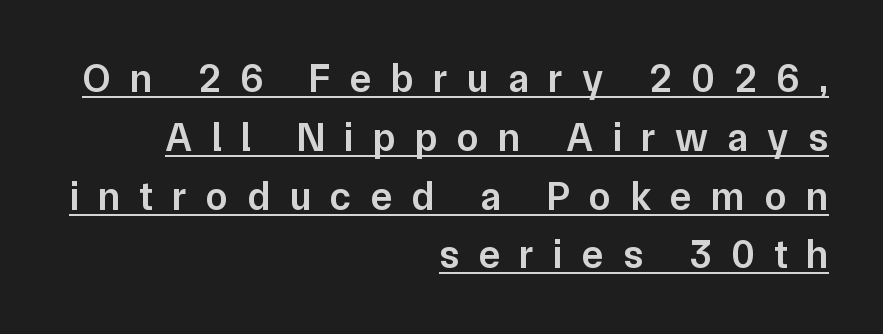
The image shows 40 px semibold sans-serif type, upright; set right-aligned, normal line spacing (1.47x), unusually wide letter spacing (+0.48 em), underlined; low stroke contrast and a medium x-height.
